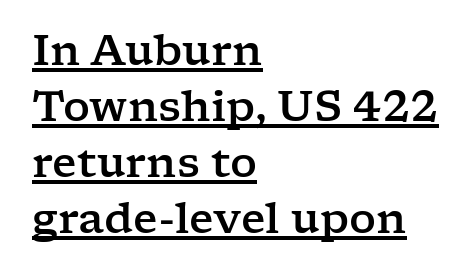
Observe the ordinary spacing: letters are neighbours, not strangers. Descenders here cross a horizontal rule under the line. Spacing verdict: proportional, widths tailored to each character. The lettering stays uniformly vertical, giving the passage a roman look. The lines are quadded left.
